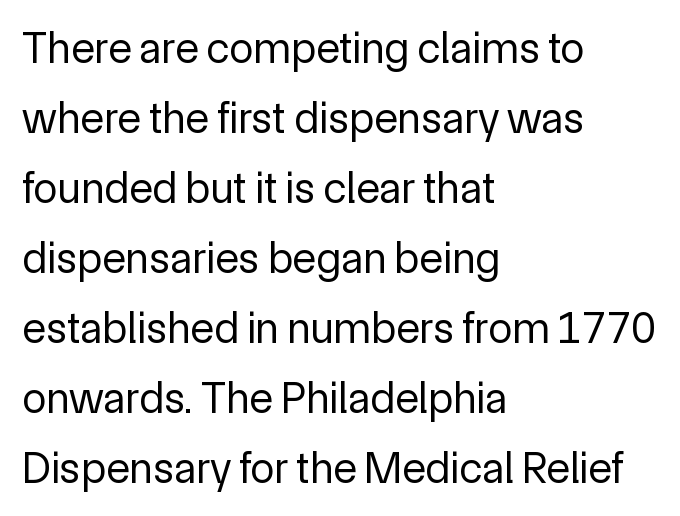
This is roman type, the default non-slanted kind. These lines sit exactly where default settings would place them. A quiet, ordinary-to-light weight characterises the typeface. Looks like regular typesetting: each glyph gets only the width it needs. This rendering employs a face without finishing strokes, i.e., a sans-serif.
